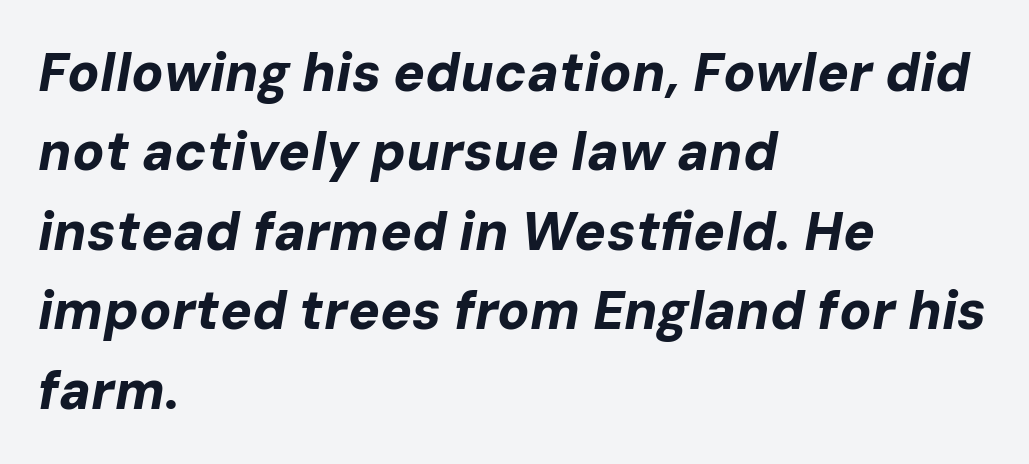
The image shows 53 px bold type, italic (leaning right); set left-aligned, normal line spacing (1.5x), normal letter spacing, not underlined; low stroke contrast and a medium x-height.
